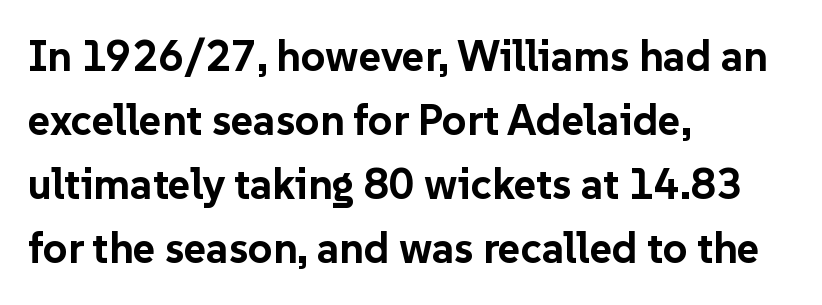
{"serif": "no", "italic": "no", "bold": "yes", "weight": "bold", "width": "normal", "stroke_contrast": "low", "x_height": "medium", "monospaced": "no", "underline": "no", "align": "left", "line_spacing": "normal", "line_spacing_ratio": 1.49, "letter_spacing": "normal", "letter_spacing_em": 0.0, "glyph_px": 43}
